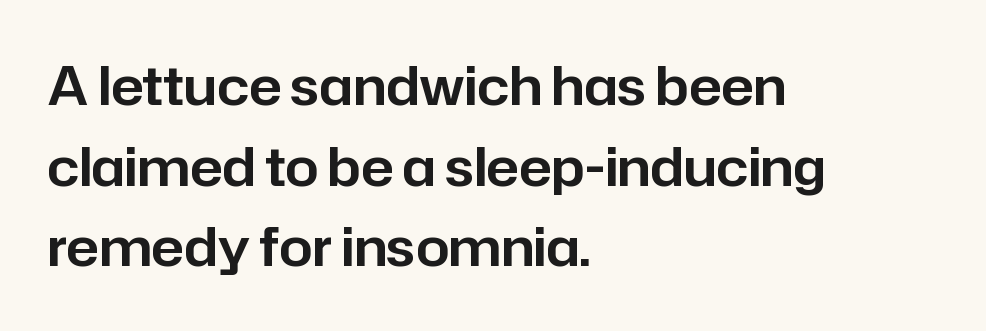
{"serif": "no", "italic": "no", "width": "normal", "stroke_contrast": "low", "x_height": "medium", "monospaced": "no", "underline": "no", "align": "left", "line_spacing": "normal", "line_spacing_ratio": 1.52, "letter_spacing": "normal", "letter_spacing_em": 0.0, "glyph_px": 53}
